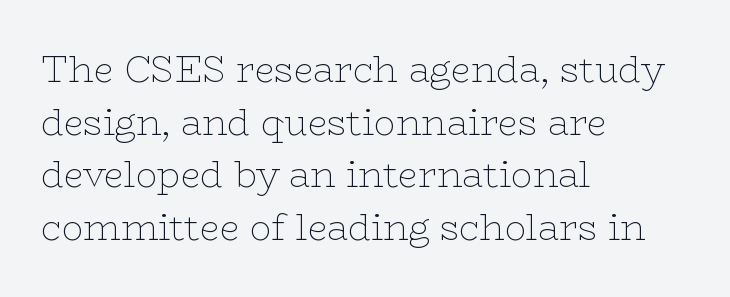
The image shows 36 px thin, wide serif type, upright; set left-aligned, normal line spacing (1.46x), normal letter spacing, not underlined; low stroke contrast and a medium x-height.
